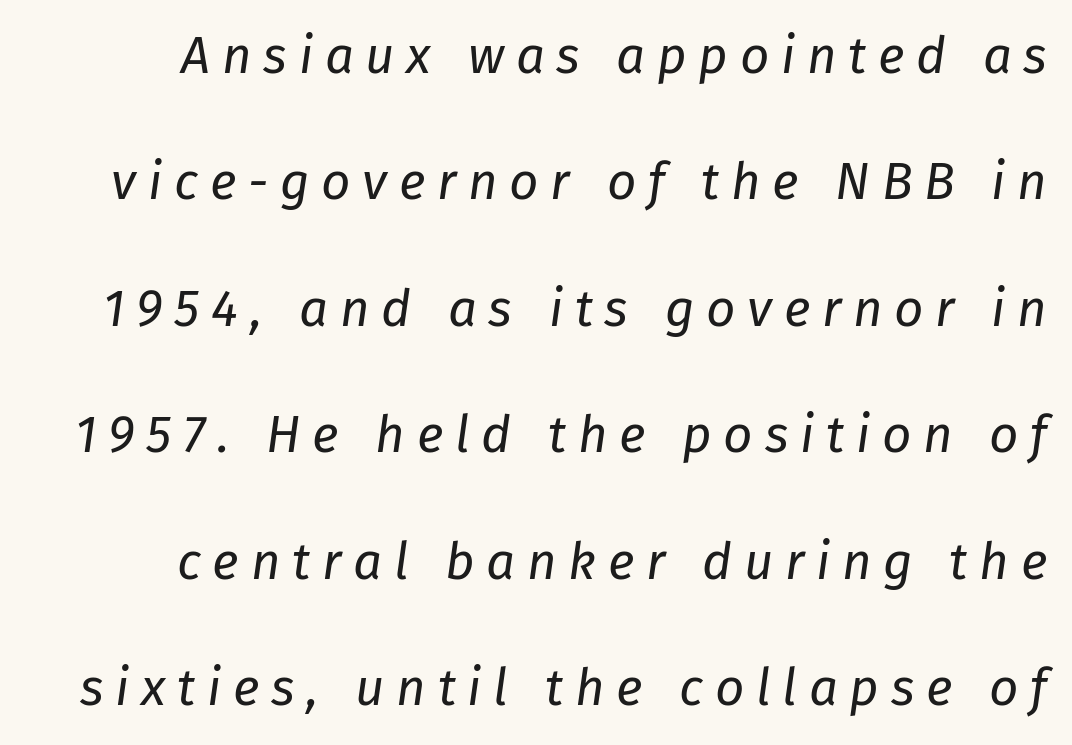
{"italic": "yes", "lean": "right", "slant_degrees": 8, "bold": "no", "weight": "regular", "width": "normal", "stroke_contrast": "low", "x_height": "medium", "monospaced": "no", "underline": "no", "line_spacing": "loose", "line_spacing_ratio": 2.48, "letter_spacing": "wide", "letter_spacing_em": 0.23, "glyph_px": 51}
